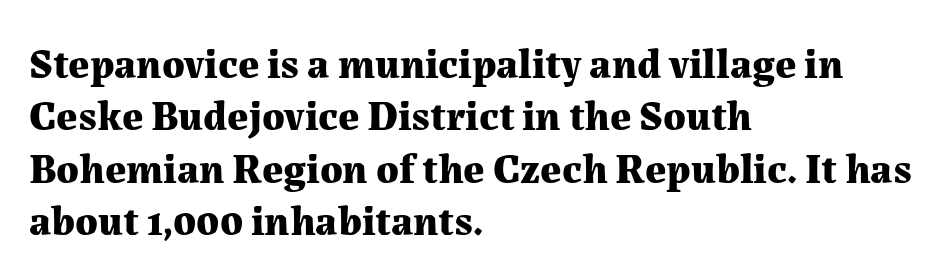
The image shows 42 px bold serif type, upright; set left-aligned, normal line spacing (1.25x), normal letter spacing, not underlined; medium stroke contrast and a medium x-height.
